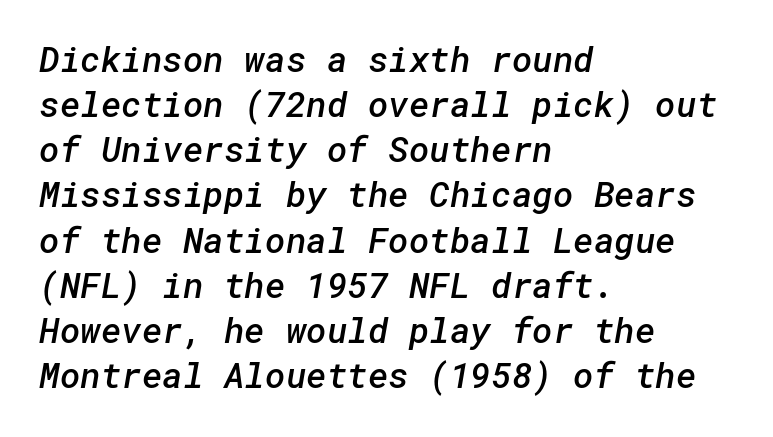
Q: Is the text bold? A: Semi-bold.
Q: Is the typeface a serif or a sans-serif typeface? A: Sans-serif.
Q: Is the text underlined? A: No.
Q: How is the paragraph aligned? A: Left-aligned.
Q: Is the spacing between letters normal or unusually wide? A: Normal.
Q: Is the spacing between lines tight, normal or loose? A: Normal.
Q: Width (condensed, normal, or wide)? A: Normal.
Q: Stroke contrast? A: Low.
Q: x-height? A: Medium.
